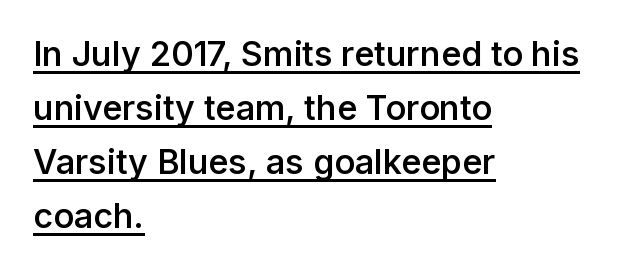
The image shows 34 px semibold sans-serif type, upright; set left-aligned, normal line spacing (1.59x), normal letter spacing, underlined; low stroke contrast and a medium x-height.
